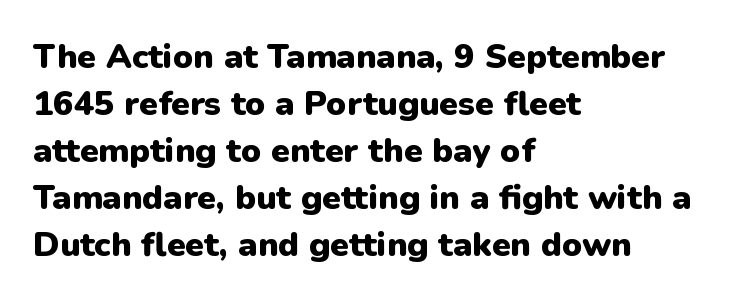
Q: Is the text bold? A: Yes.
Q: Is the text italic (slanted)? A: No, it is upright.
Q: Is the typeface a serif or a sans-serif typeface? A: Sans-serif.
Q: Is the text underlined? A: No.
Q: How is the paragraph aligned? A: Left-aligned.
Q: Is the spacing between letters normal or unusually wide? A: Normal.
Q: Is the spacing between lines tight, normal or loose? A: Normal.
Q: Width (condensed, normal, or wide)? A: Normal.
Q: Stroke contrast? A: Low.
Q: x-height? A: Medium.
Q: Monospaced? A: No.
